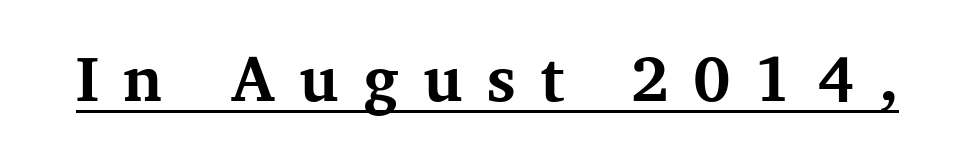
Q: Is the text bold? A: Yes.
Q: Is the text italic (slanted)? A: No, it is upright.
Q: Is the typeface a serif or a sans-serif typeface? A: Serif.
Q: Is the text underlined? A: Yes.
Q: Is the spacing between letters normal or unusually wide? A: Unusually wide.
Q: Width (condensed, normal, or wide)? A: Normal.
Q: Stroke contrast? A: Medium.
Q: x-height? A: Medium.
Q: Monospaced? A: No.
